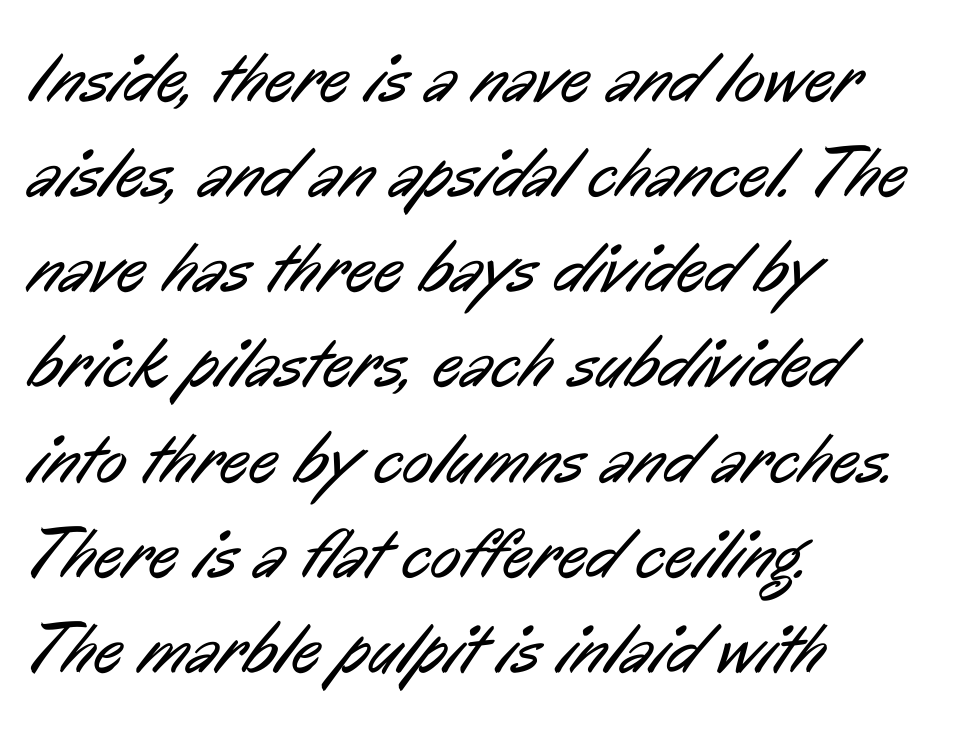
Does extra space separate the letters? No, they use regular spacing. The lines are quadded left. Are there feet on the stems? There aren't — it's a sans. Anything drawn beneath the words? Only blank space. The passage shown is typed in a proportional face where columns would drift.
